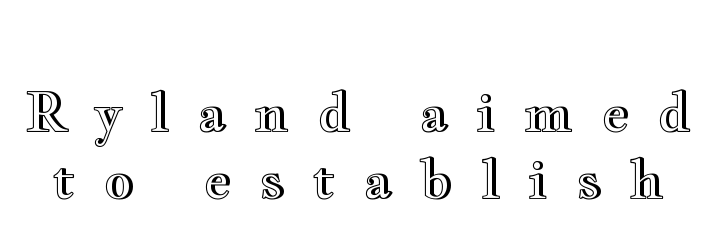
The image shows 54 px wide type, upright; set normal line spacing (1.25x), unusually wide letter spacing (+0.5 em), not underlined; a small x-height.
